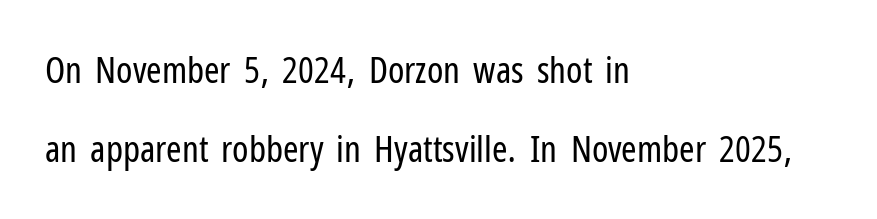
Is the stroke heavy? The answer is a plain regular-or-lighter. A student would call this left alignment; a typographer would say flush left, rag right. The lettering stays uniformly vertical, giving the passage a roman look. Summary of vertical rhythm: relaxed, with wide interline spacing. You could not count columns in this text — the font is proportionally spaced.
